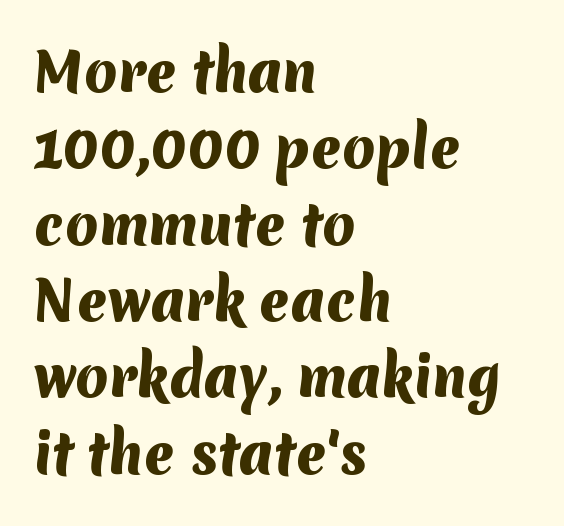
The image shows 53 px heavy sans-serif type; set left-aligned, normal line spacing (1.44x), normal letter spacing, not underlined; medium stroke contrast and a medium x-height.
